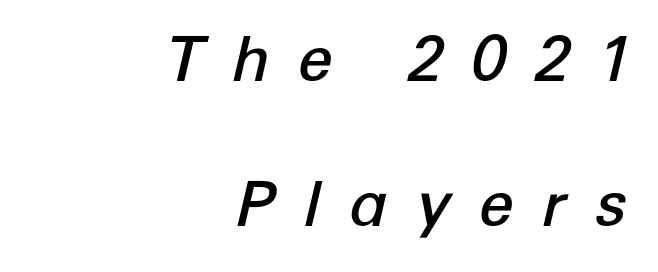
If you drew a ruler down the right edge, every line would touch it. Check under the words: just untouched page. Horizontal bands of white between lines are thick stripes. In terms of posture, this sample is oblique. A somewhat darkened texture: the type is semibold rather than bold.
